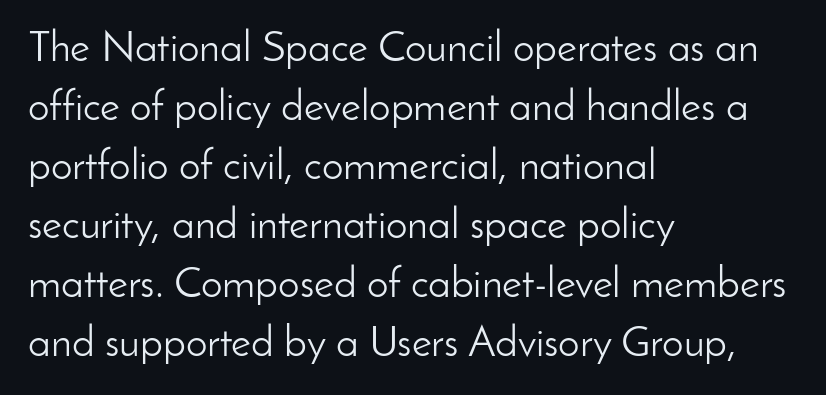
The face used here is rendered with its standard letterfit. The typesetter chose a ragged-right arrangement here. The type family on display is of the sans-serif kind. This sample has the flowing, uneven cadence of proportional lettering. Descenders hang freely into open space.
